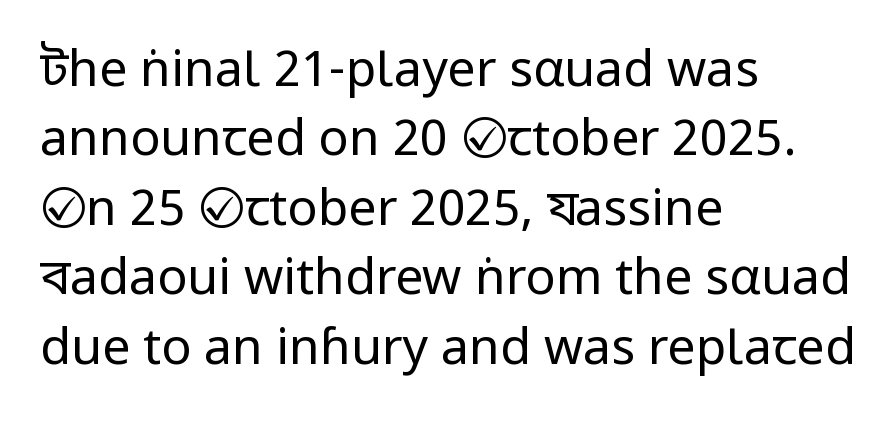
{"serif": "no", "italic": "no", "bold": "no", "weight": "regular", "width": "condensed", "stroke_contrast": "low", "underline": "no", "align": "left", "line_spacing": "normal", "line_spacing_ratio": 1.39, "letter_spacing": "normal", "letter_spacing_em": 0.0, "glyph_px": 50}
